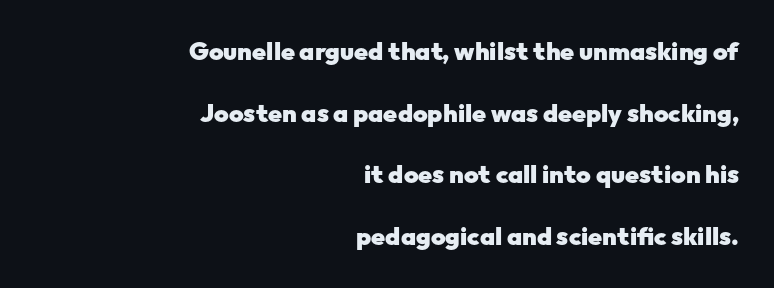
Q: Is the text bold? A: Yes.
Q: Is the text italic (slanted)? A: No, it is upright.
Q: Is the text underlined? A: No.
Q: How is the paragraph aligned? A: Right-aligned.
Q: Is the spacing between letters normal or unusually wide? A: Normal.
Q: Is the spacing between lines tight, normal or loose? A: Loose.
